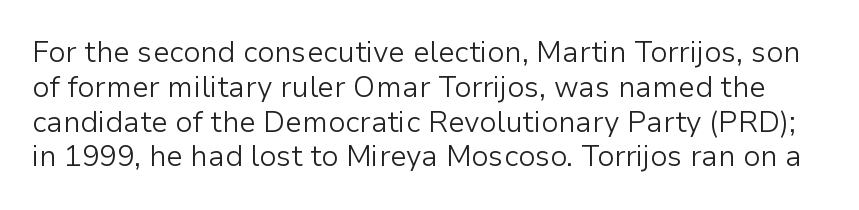
{"serif": "no", "italic": "no", "bold": "no", "weight": "light", "width": "normal", "stroke_contrast": "low", "x_height": "medium", "monospaced": "no", "underline": "no", "line_spacing_ratio": 1.2, "letter_spacing": "normal", "letter_spacing_em": 0.0, "glyph_px": 29}
